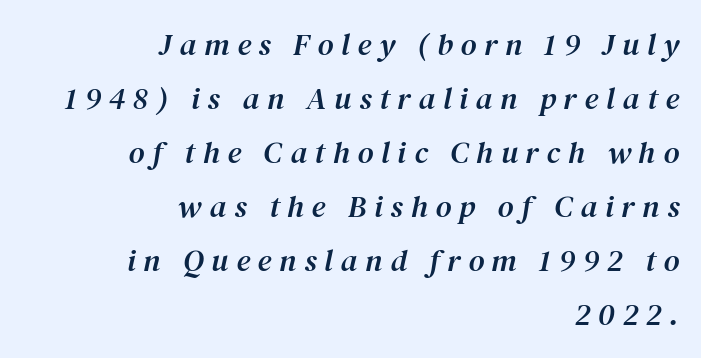
Glyph-to-glyph distance is far greater than everyday printed text. The specimen reads as italic at a glance. The gap between lines stays unmarked. These lines stack with their right ends in a neat column. Character widths vary here, with narrow letters taking less room than wide ones.
